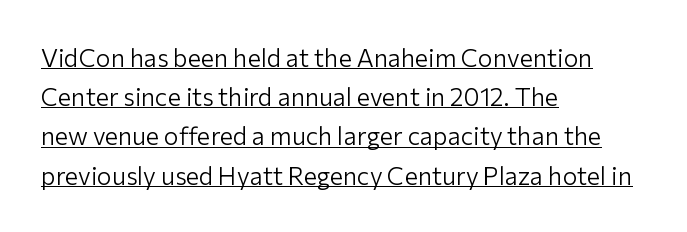
{"italic": "no", "bold": "no", "underline": "yes", "align": "left", "line_spacing": "normal", "line_spacing_ratio": 1.57, "letter_spacing": "normal", "letter_spacing_em": 0.0, "glyph_px": 25}
